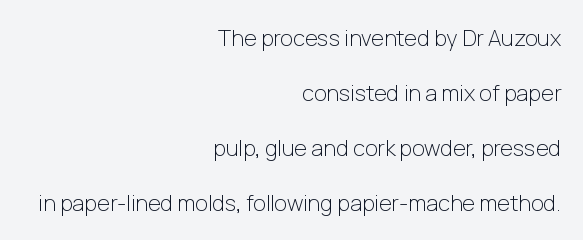
The passage is arranged like a letterhead date or caption credit — flush right. Reading down the column, the eye jumps a long way to each next line. Ordinary non-slanted type is in use. Default kerning and tracking; the words read as compact shapes.
